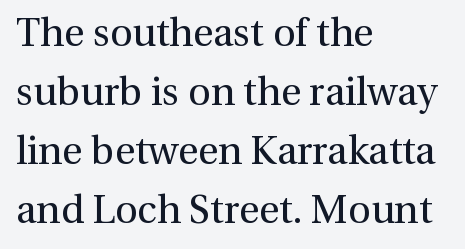
The line-height multiplier appears to be the usual default. Character widths vary here, with narrow letters taking less room than wide ones. The passage shown is not underscored anywhere. What stands out about the letter spacing? Nothing — it is the standard amount.
